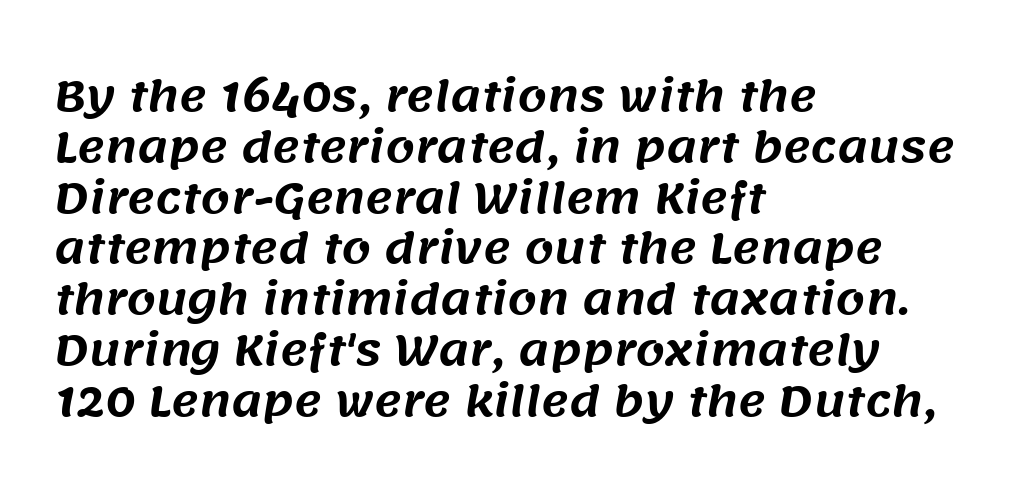
The passage shown is not underscored anywhere. You could call the tracking neutral — neither tight nor loose. In CSS terms this would be text-align: left. Nope, no serifs anywhere on these letters.
